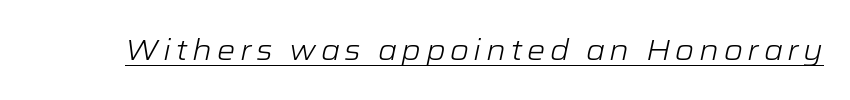
The image shows 29 px light, wide type, italic (leaning right); set underlined; low stroke contrast and a medium x-height.
